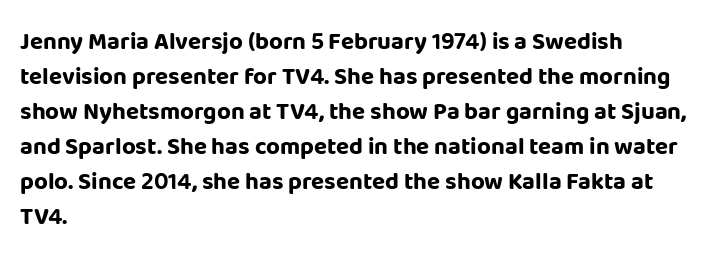
The image shows 24 px bold type, upright; set left-aligned, normal line spacing (1.46x), normal letter spacing, not underlined.
